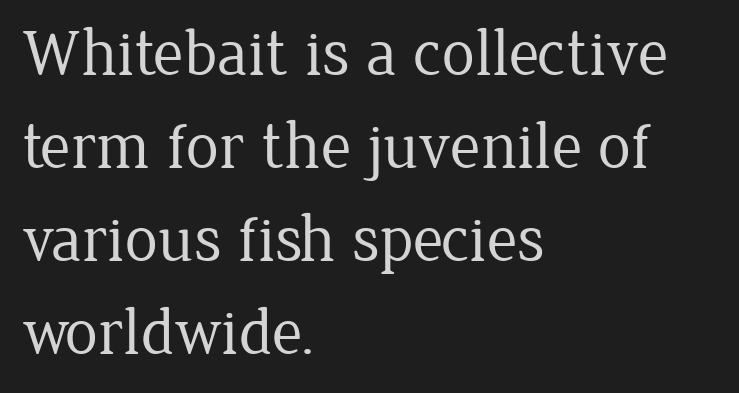
Q: Is the text bold? A: No.
Q: Is the text italic (slanted)? A: No, it is upright.
Q: Is the typeface a serif or a sans-serif typeface? A: Serif.
Q: Is the text underlined? A: No.
Q: How is the paragraph aligned? A: Left-aligned.
Q: Is the spacing between letters normal or unusually wide? A: Normal.
Q: Is the spacing between lines tight, normal or loose? A: Normal.
Q: Width (condensed, normal, or wide)? A: Normal.
Q: Stroke contrast? A: Low.
Q: x-height? A: Medium.
Q: Monospaced? A: No.
